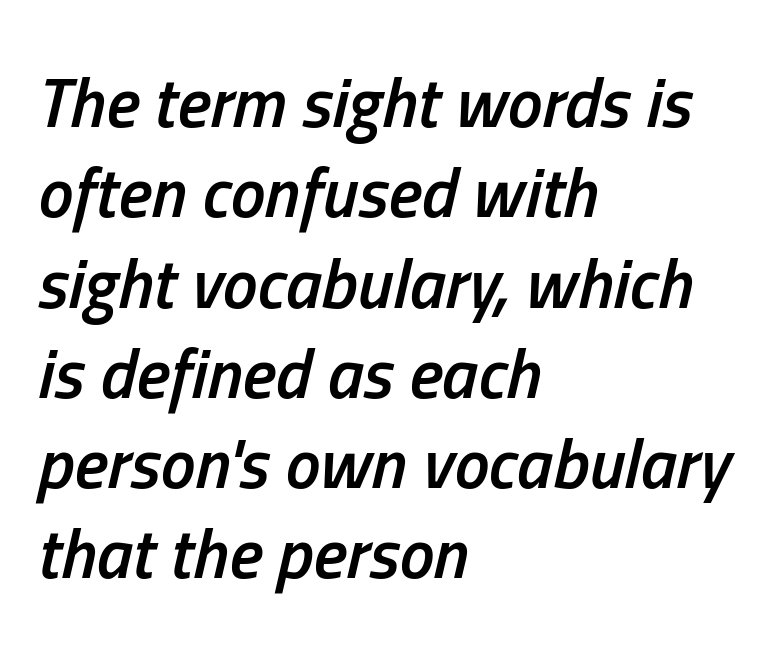
Regular leading. Moderately thickened strokes mark this as semibold type. Leftover space on each line is placed entirely after the last word. Tracking here is standard; glyphs follow each other at the usual distance. Think of a printed novel: that variable character pitch is what you see here. A clean baseline with only descenders dipping below it.
